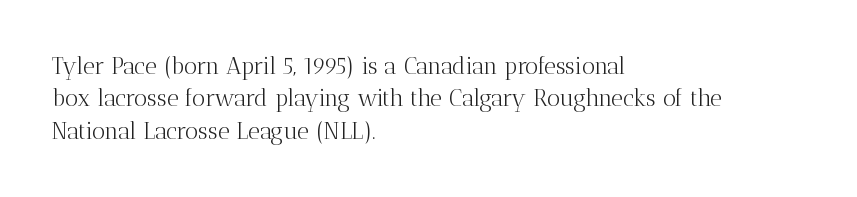
The image shows 23 px text type, upright; set left-aligned, normal line spacing (1.41x), normal letter spacing, not underlined.
